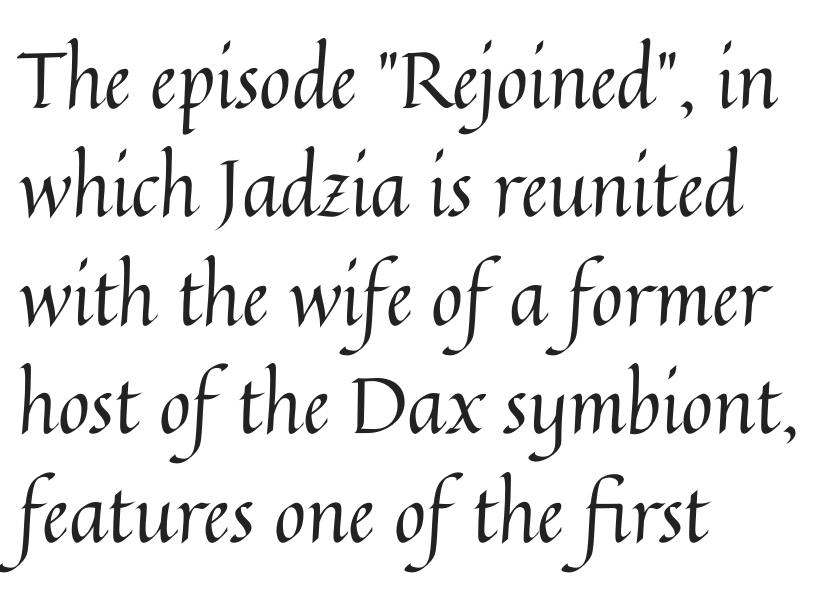
Q: Is the text bold? A: No.
Q: Is the text underlined? A: No.
Q: How is the paragraph aligned? A: Left-aligned.
Q: Is the spacing between letters normal or unusually wide? A: Normal.
Q: Is the spacing between lines tight, normal or loose? A: Normal.
Q: Width (condensed, normal, or wide)? A: Normal.
Q: Stroke contrast? A: Medium.
Q: x-height? A: Medium.
Q: Monospaced? A: No.
